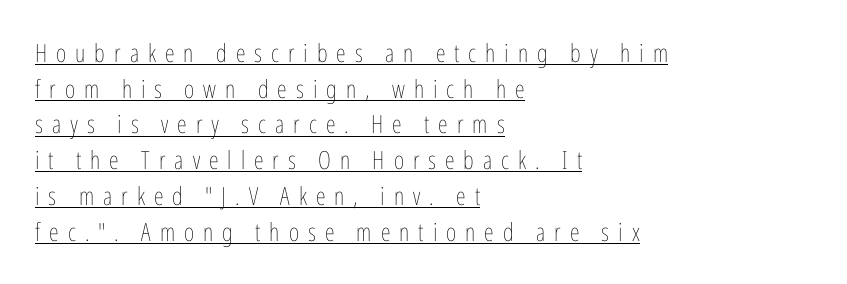
Emphasis is given by a line drawn under the lettering. These lines have a slow, spaced-out rhythm from letter to letter. The ragged edge is on the right, which tells us the setting is flush left. The letterforms sit at book weight or below. You can tell it's not italic because the verticals are truly vertical.
